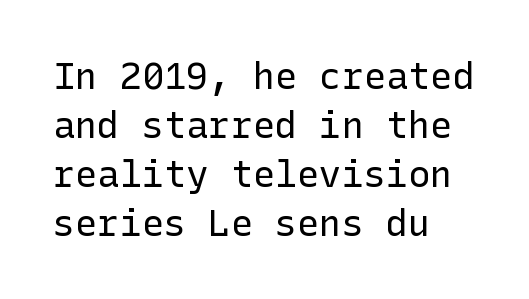
Q: Is the text bold? A: No.
Q: Is the text italic (slanted)? A: No, it is upright.
Q: Is the typeface a serif or a sans-serif typeface? A: Sans-serif.
Q: Is the text underlined? A: No.
Q: How is the paragraph aligned? A: Left-aligned.
Q: Is the spacing between letters normal or unusually wide? A: Normal.
Q: Is the spacing between lines tight, normal or loose? A: Normal.
Q: Width (condensed, normal, or wide)? A: Normal.
Q: Stroke contrast? A: Low.
Q: x-height? A: Medium.
